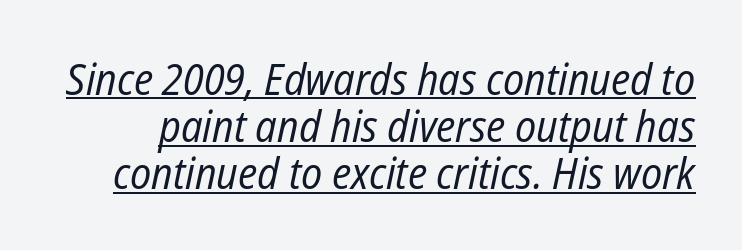
The face used here has a pronounced slope to its letters. The strokes are not fattened; the text isn't bold. Does a line run under the words? Yes, clearly. You could call the tracking neutral — neither tight nor loose. The face used here is proportionally spaced, like ordinary book or web type. Quick note: interline space is minimal.
